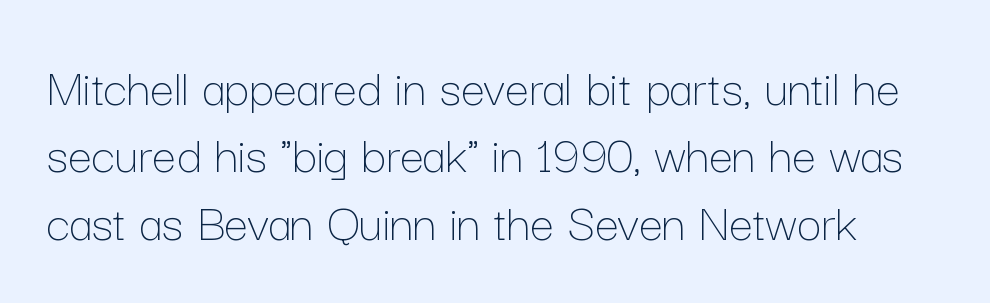
{"italic": "no", "bold": "no", "weight": "thin", "width": "normal", "stroke_contrast": "low", "x_height": "medium", "monospaced": "no", "underline": "no", "line_spacing": "normal", "line_spacing_ratio": 1.25, "letter_spacing": "normal", "letter_spacing_em": 0.0, "glyph_px": 54}
